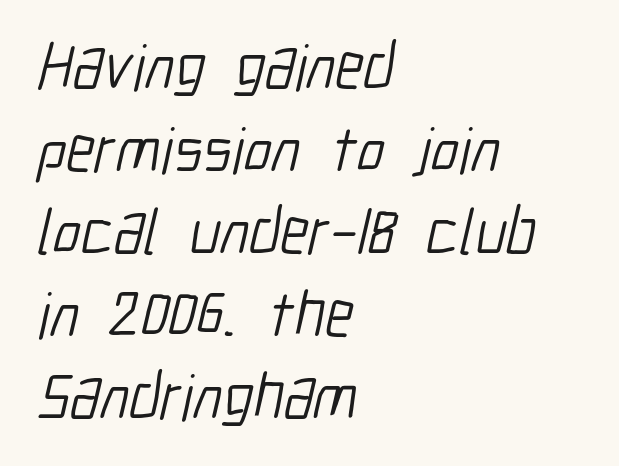
{"serif": "no", "bold": "no", "weight": "light", "width": "condensed", "stroke_contrast": "low", "x_height": "medium", "monospaced": "no", "underline": "no", "align": "left", "line_spacing": "normal", "line_spacing_ratio": 1.27, "letter_spacing": "normal", "letter_spacing_em": 0.0, "glyph_px": 65}
